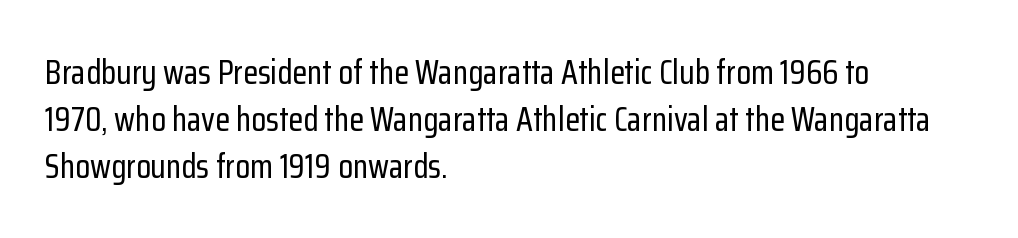
Q: Is the text italic (slanted)? A: No, it is upright.
Q: Is the typeface a serif or a sans-serif typeface? A: Sans-serif.
Q: Is the text underlined? A: No.
Q: How is the paragraph aligned? A: Left-aligned.
Q: Is the spacing between letters normal or unusually wide? A: Normal.
Q: Is the spacing between lines tight, normal or loose? A: Normal.
Q: Width (condensed, normal, or wide)? A: Condensed.
Q: Stroke contrast? A: Low.
Q: x-height? A: Medium.
Q: Monospaced? A: No.
